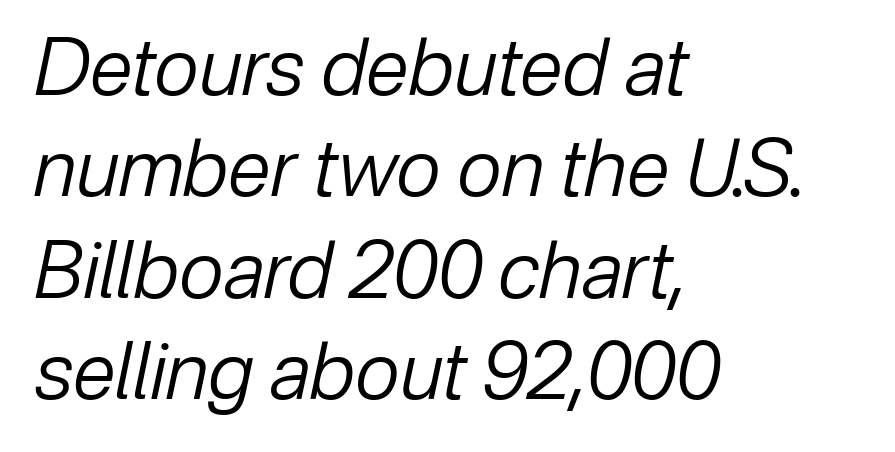
Q: Is the text bold? A: No.
Q: Is the text italic (slanted)? A: Yes, it leans right by about 12 degrees.
Q: Is the text underlined? A: No.
Q: How is the paragraph aligned? A: Left-aligned.
Q: Is the spacing between letters normal or unusually wide? A: Normal.
Q: Is the spacing between lines tight, normal or loose? A: Normal.
Q: Width (condensed, normal, or wide)? A: Normal.
Q: Stroke contrast? A: Low.
Q: x-height? A: Medium.
Q: Monospaced? A: No.
